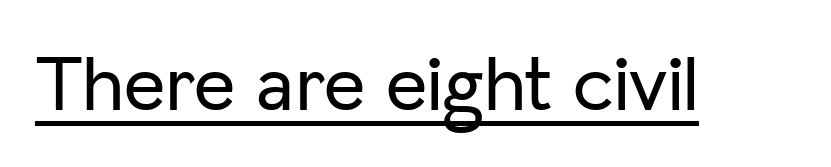
{"serif": "no", "italic": "no", "width": "normal", "stroke_contrast": "low", "x_height": "medium", "monospaced": "no", "underline": "yes", "letter_spacing": "normal", "letter_spacing_em": 0.0, "glyph_px": 80}
